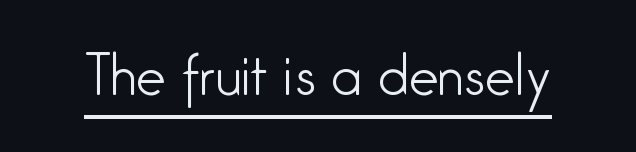
Does the lettering tilt? It doesn't — this is upright. The rendering shows plain stroke endings on the letterforms — a sans-serif design. Each letter keeps its own natural width here, so spacing adapts to shape. The weight would be labelled regular, book, light, or lighter still. The passage shown has conventional tracking throughout.
